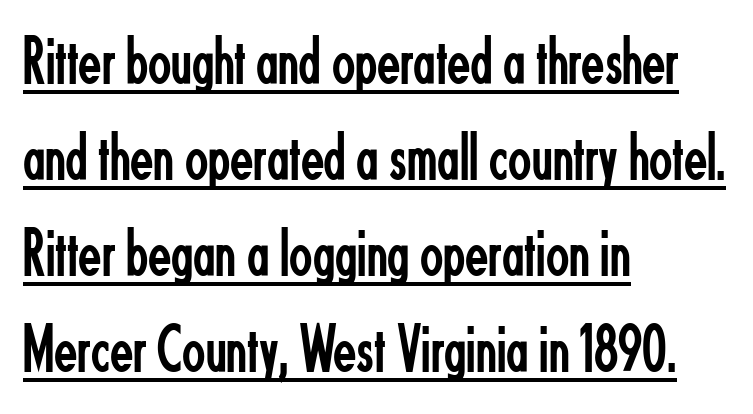
The rendering uses natural spacing where letterforms have individual widths. This sample uses an upright cut, with every glyph sitting square on the baseline. I'd call this a sans setting — the letters go barefoot. Typeset ragged right — the left edge is the straight one. Interline gaps are of average width in this sample.
